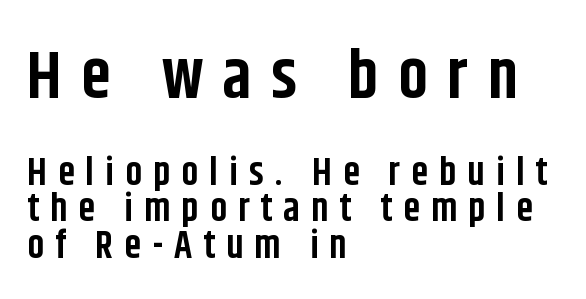
The image shows 67 px bold, condensed sans-serif type, upright; set left-aligned, tight line spacing (0.96x), unusually wide letter spacing (+0.29 em), not underlined; the first (top) block is 1.76x larger; low stroke contrast and a large x-height.
